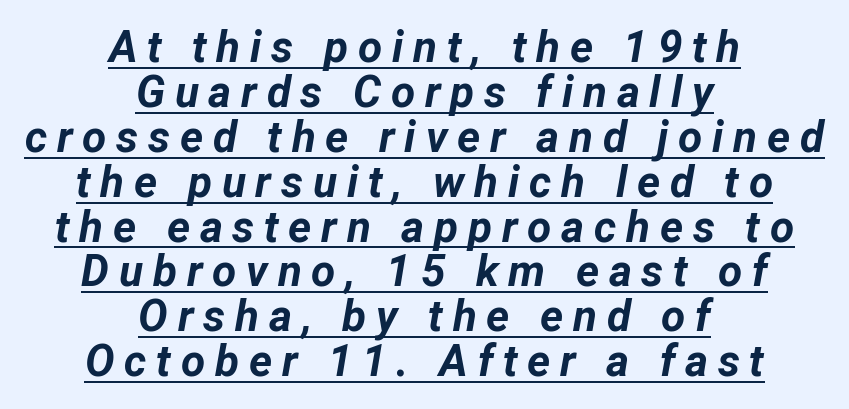
The image shows 44 px bold type, italic (leaning right); set centered, tight line spacing (1.02x), unusually wide letter spacing (+0.22 em), underlined; low stroke contrast and a medium x-height.
